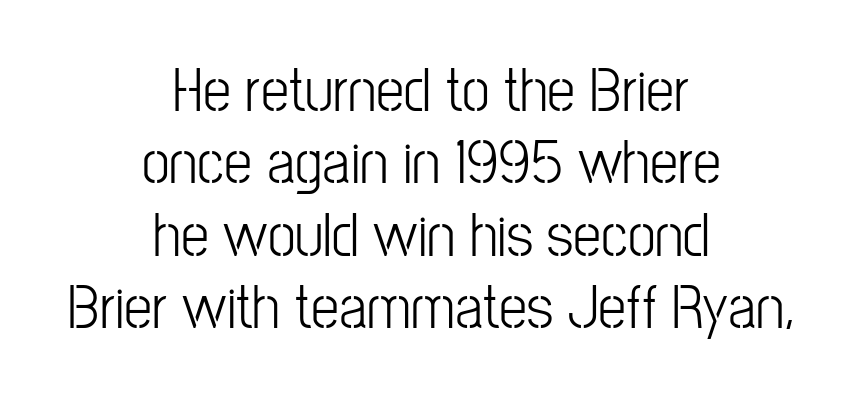
The image shows 63 px condensed sans-serif type, upright; set centered, tight line spacing (1.15x), normal letter spacing, not underlined; low stroke contrast and a medium x-height.
